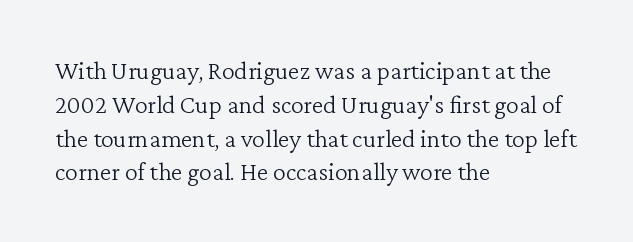
Descenders are the only things crossing below the line. Vertical strokes here are truly vertical. Compared with typical paragraphs, the rows here are spaced about the same. The setting favours the left margin, as ordinary paragraphs usually do.
